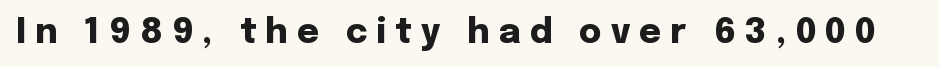
The rendering uses natural spacing where letterforms have individual widths. Weight: bold. Check where the strokes stop: nothing finishes them off — pure sans. No word sits above an underline.
